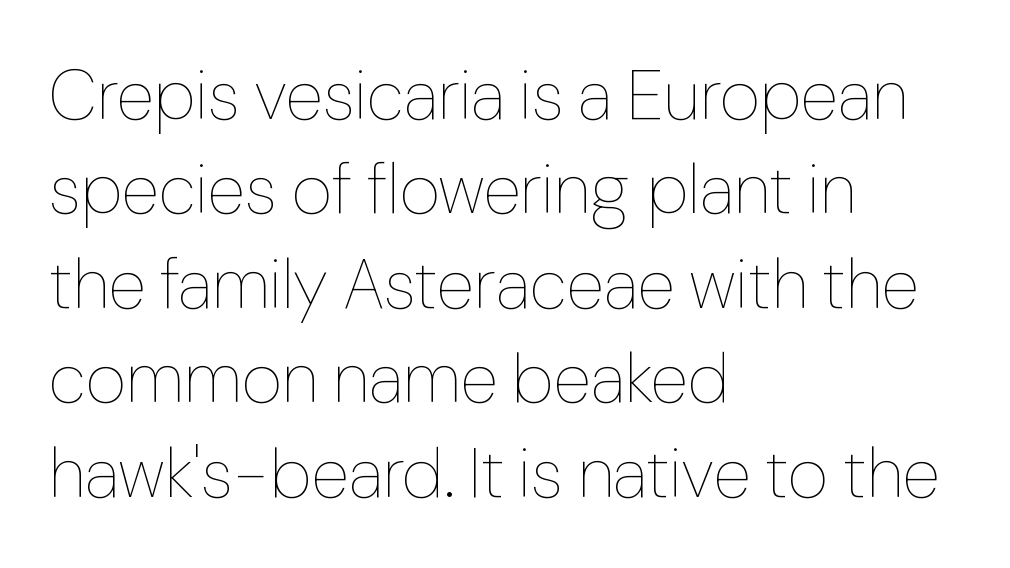
Q: Is the text bold? A: No.
Q: Is the text italic (slanted)? A: No, it is upright.
Q: Is the text underlined? A: No.
Q: How is the paragraph aligned? A: Left-aligned.
Q: Is the spacing between letters normal or unusually wide? A: Normal.
Q: Is the spacing between lines tight, normal or loose? A: Normal.
Q: Width (condensed, normal, or wide)? A: Normal.
Q: Stroke contrast? A: Low.
Q: x-height? A: Medium.
Q: Monospaced? A: No.
